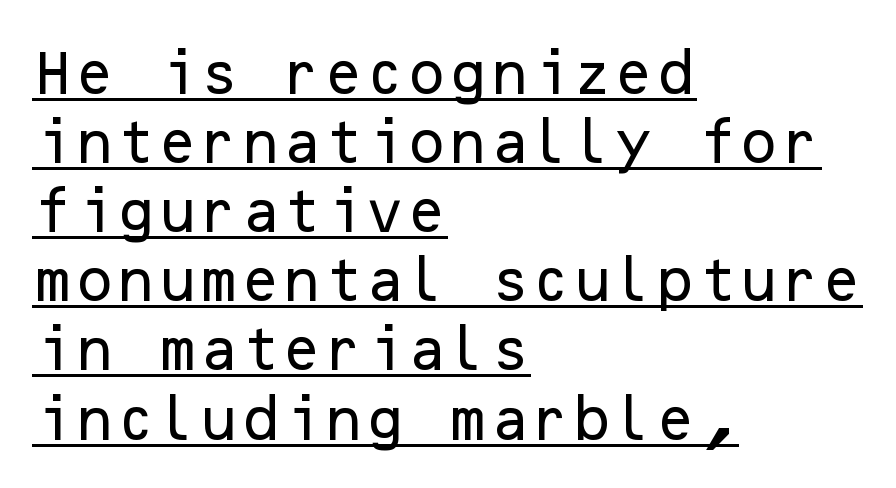
Q: Is the text italic (slanted)? A: No, it is upright.
Q: Is the typeface a serif or a sans-serif typeface? A: Sans-serif.
Q: Is the text underlined? A: Yes.
Q: How is the paragraph aligned? A: Left-aligned.
Q: Is the spacing between letters normal or unusually wide? A: Normal.
Q: Is the spacing between lines tight, normal or loose? A: Normal.
Q: Width (condensed, normal, or wide)? A: Normal.
Q: Stroke contrast? A: Low.
Q: x-height? A: Medium.
